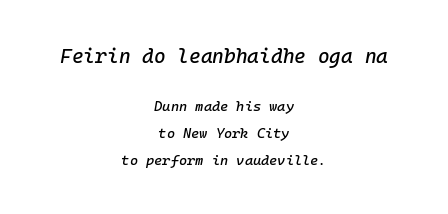
Q: Is the text italic (slanted)? A: Yes, it leans right by about 10 degrees.
Q: Is the text underlined? A: No.
Q: How is the paragraph aligned? A: Centered.
Q: Is the spacing between letters normal or unusually wide? A: Normal.
Q: Is the spacing between lines tight, normal or loose? A: Loose.
Q: Which block of text is set in a larger size, the first (top) or the second (bottom)? A: The first (top) one.
